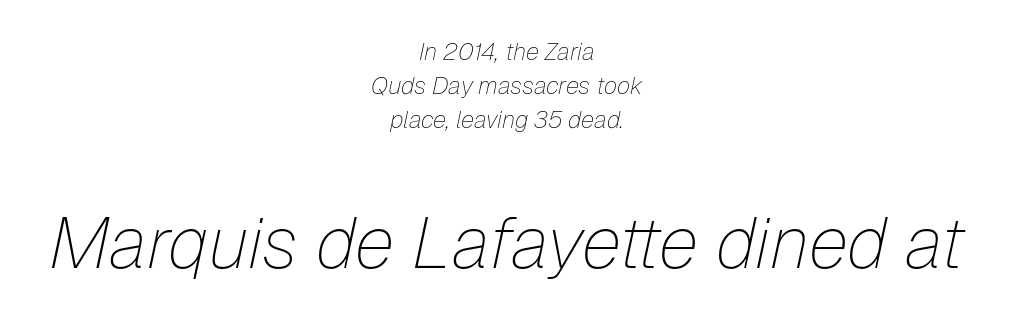
{"italic": "yes", "lean": "right", "slant_degrees": 12, "bold": "no", "weight": "thin", "width": "normal", "stroke_contrast": "low", "x_height": "medium", "monospaced": "no", "underline": "no", "align": "center", "line_spacing": "normal", "line_spacing_ratio": 1.42, "letter_spacing": "normal", "letter_spacing_em": 0.0, "larger_block": "second", "size_ratio": 3.0, "glyph_px": 72}
